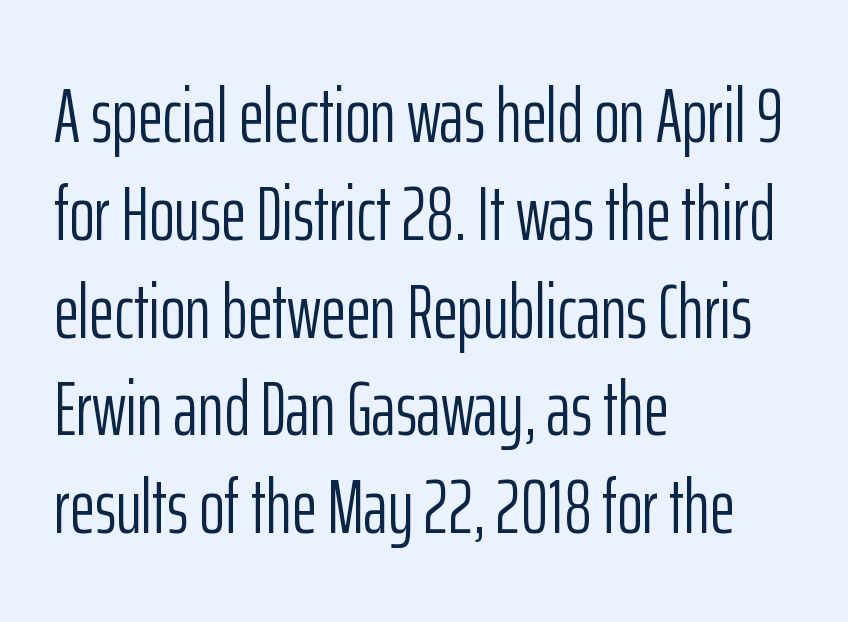
{"serif": "no", "italic": "no", "bold": "no", "weight": "light", "width": "condensed", "stroke_contrast": "low", "x_height": "medium", "monospaced": "no", "underline": "no", "align": "left", "line_spacing": "normal", "line_spacing_ratio": 1.27, "letter_spacing": "normal", "letter_spacing_em": 0.0, "glyph_px": 77}
